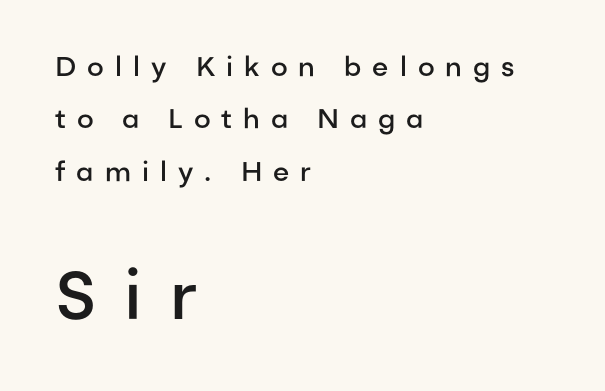
Q: Is the text bold? A: Semi-bold.
Q: Is the text italic (slanted)? A: No, it is upright.
Q: Is the typeface a serif or a sans-serif typeface? A: Sans-serif.
Q: Is the text underlined? A: No.
Q: How is the paragraph aligned? A: Left-aligned.
Q: Is the spacing between letters normal or unusually wide? A: Unusually wide.
Q: Is the spacing between lines tight, normal or loose? A: Loose.
Q: Which block of text is set in a larger size, the first (top) or the second (bottom)? A: The second (bottom) one.
Q: Width (condensed, normal, or wide)? A: Normal.
Q: Stroke contrast? A: Low.
Q: x-height? A: Medium.
Q: Monospaced? A: No.
